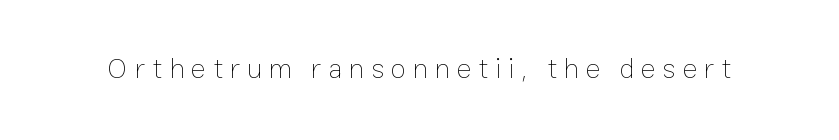
These lines are rendered in a variable-pitch font. Posture: upright roman. Has an underline been added? It has not. No letter is thick-stroked: the sample isn't bold.
